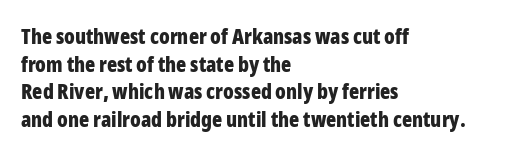
Normally led — the rows are evenly, conventionally spaced. Caption: standard tracking, unaltered. Check the space under the baseline: it is left empty. This sample is left-justified, so line endings fall wherever the words run out. These lines were composed using upright roman letters.
